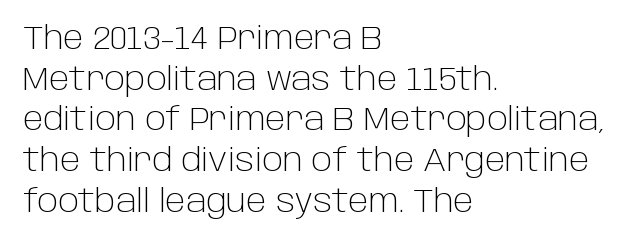
The image shows 32 px light sans-serif type, upright; set left-aligned, normal line spacing (1.27x), normal letter spacing, not underlined; low stroke contrast and a large x-height.
